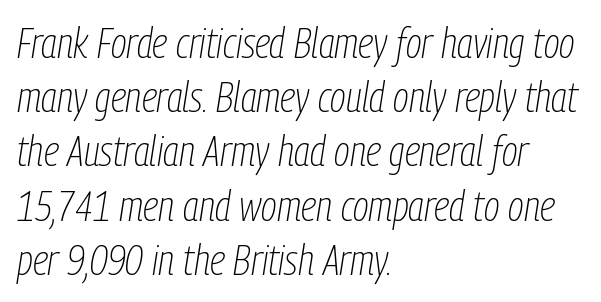
The image shows 42 px thin, condensed type, italic (leaning right); set left-aligned, normal line spacing (1.29x), normal letter spacing, not underlined; low stroke contrast and a medium x-height.
